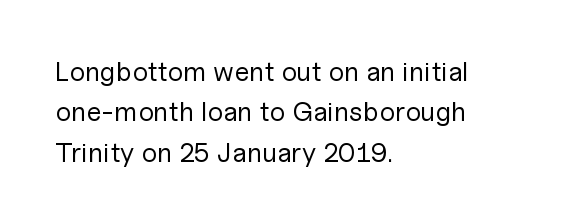
The passage shown stacks its lines at a standard gap. Students, note that the glyphs here touch the page at normal intervals. This reads as an unemphasized weight, regular at the heaviest. Typeset ragged right — the left edge is the straight one. No italicization has been applied; the sample stays upright.
